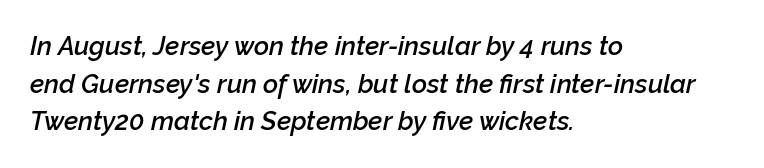
Q: Is the text bold? A: Semi-bold.
Q: Is the text italic (slanted)? A: Yes, it leans right by about 12 degrees.
Q: Is the text underlined? A: No.
Q: How is the paragraph aligned? A: Left-aligned.
Q: Is the spacing between letters normal or unusually wide? A: Normal.
Q: Is the spacing between lines tight, normal or loose? A: Normal.
